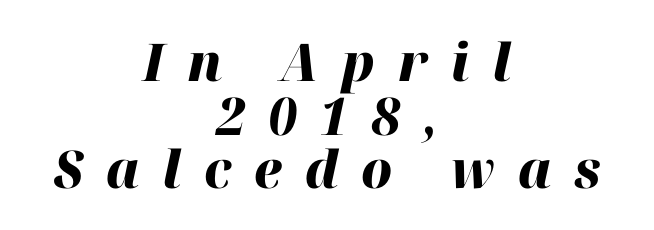
The gap between lines stays unmarked. Proportional: the letters do not fall into vertical columns. Between one letter and the next there's a generous, obvious gap. Plenty of ink on the page — the face is bold. A typesetter would call this leading minimal, almost set solid.
